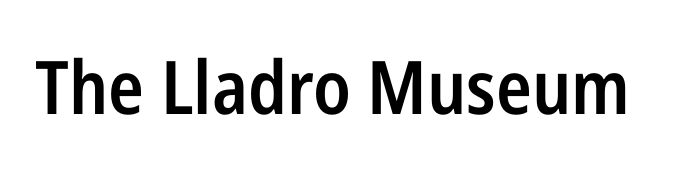
Q: Is the text bold? A: Semi-bold.
Q: Is the text italic (slanted)? A: No, it is upright.
Q: Is the typeface a serif or a sans-serif typeface? A: Sans-serif.
Q: Is the text underlined? A: No.
Q: Is the spacing between letters normal or unusually wide? A: Normal.
Q: Width (condensed, normal, or wide)? A: Condensed.
Q: Stroke contrast? A: Low.
Q: x-height? A: Medium.
Q: Monospaced? A: No.
